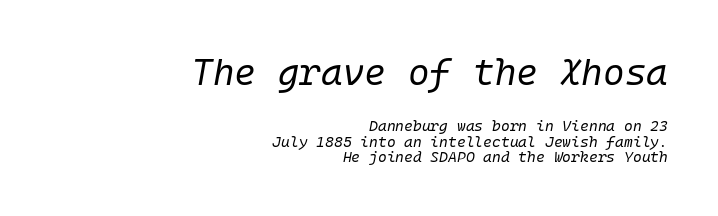
The image shows 37 px regular-weight type, italic (leaning right); set right-aligned, tight line spacing (1.02x), normal letter spacing, not underlined; the first (top) block is 2.47x larger; low stroke contrast and a medium x-height.
